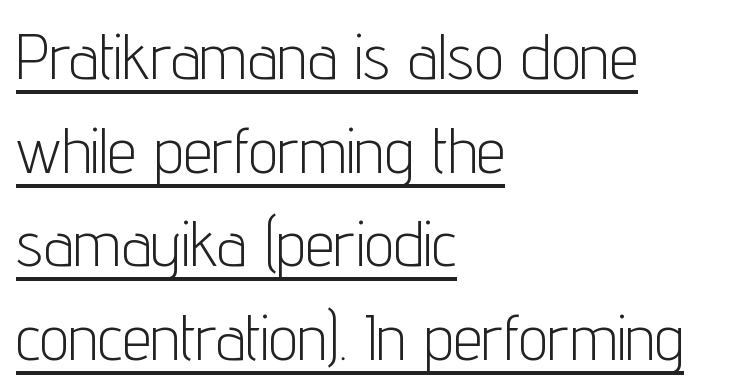
The strokes are not fattened; the text isn't bold. The typography opts for an upright posture over an oblique one. The face used here appears with an underline applied. Students, observe: this is what conventionally led text looks like. A typesetter would call this zero additional tracking. Serif or sans? Sans — the stroke terminals are bare.
